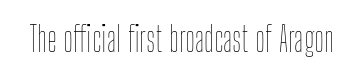
{"italic": "no", "bold": "no", "weight": "thin", "width": "condensed", "stroke_contrast": "low", "x_height": "medium", "monospaced": "no", "underline": "no", "letter_spacing": "normal", "letter_spacing_em": 0.0, "glyph_px": 34}
